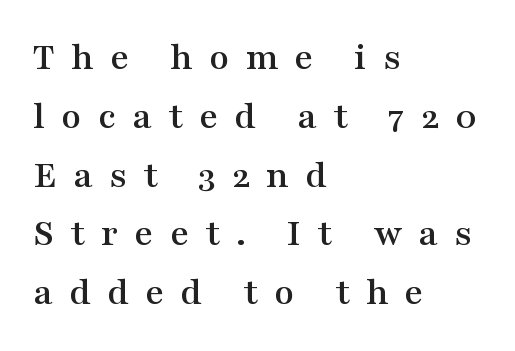
Layout note: lines flush left. What's the leading like? Ordinary, nothing unusual. The line texture is sparse and dotted thanks to wide tracking. Underlining? Definitely not there.
